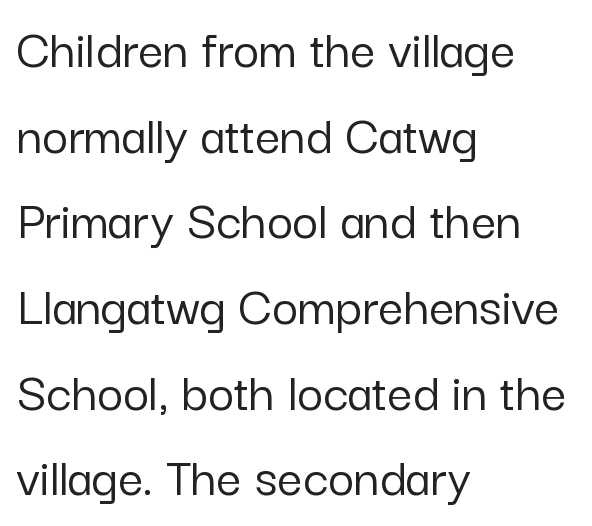
The image shows 56 px sans-serif type, upright; set left-aligned, normal line spacing (1.53x), normal letter spacing, not underlined; low stroke contrast and a medium x-height.
